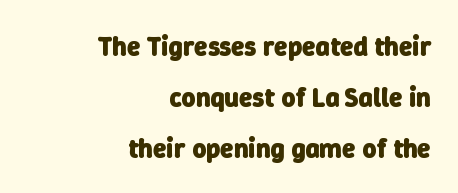
{"bold": "yes", "underline": "no", "align": "right", "line_spacing_ratio": 1.88, "letter_spacing": "normal", "letter_spacing_em": 0.0, "glyph_px": 27}
